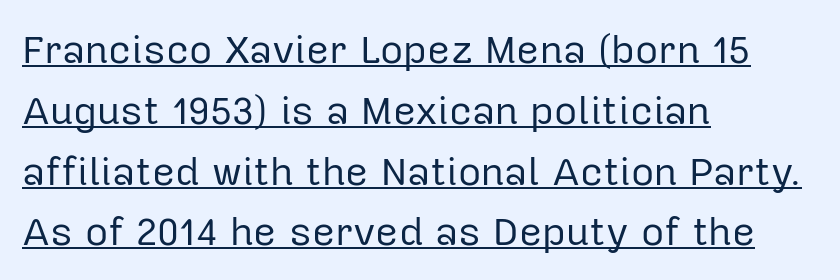
Q: Is the text bold? A: No.
Q: Is the text italic (slanted)? A: No, it is upright.
Q: Is the typeface a serif or a sans-serif typeface? A: Sans-serif.
Q: Is the text underlined? A: Yes.
Q: How is the paragraph aligned? A: Left-aligned.
Q: Is the spacing between letters normal or unusually wide? A: Normal.
Q: Is the spacing between lines tight, normal or loose? A: Normal.
Q: Width (condensed, normal, or wide)? A: Normal.
Q: Stroke contrast? A: Low.
Q: x-height? A: Medium.
Q: Monospaced? A: No.
